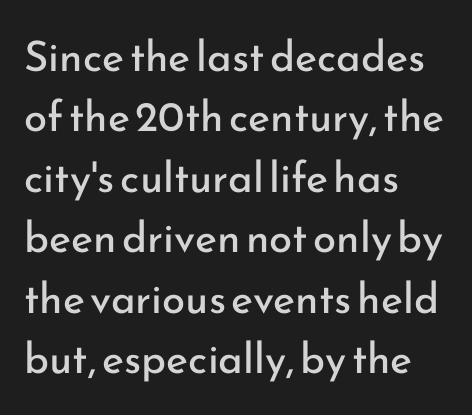
The image shows 42 px regular-weight sans-serif type, upright; set left-aligned, normal line spacing (1.44x), normal letter spacing, not underlined; low stroke contrast and a small x-height.
